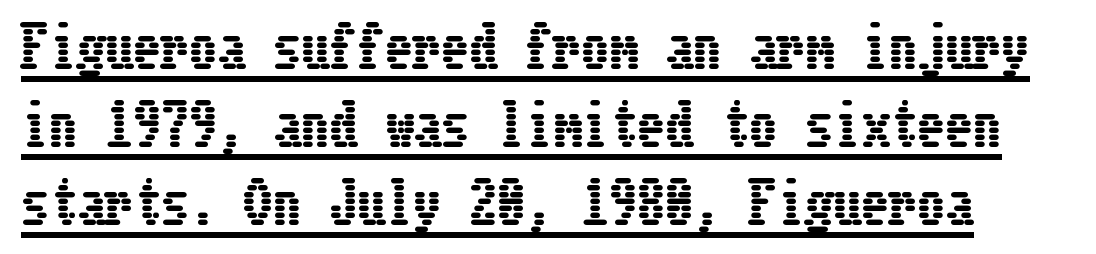
Nope, not italic — everything's standing straight. The face used here appears with an underline applied. Vertically, the passage feels balanced, rows spaced as you'd expect. The line texture is even and compact thanks to regular tracking.
